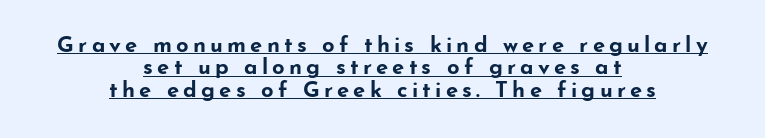
The image shows 22 px bold type, upright; set centered, tight line spacing (1.02x), underlined.
